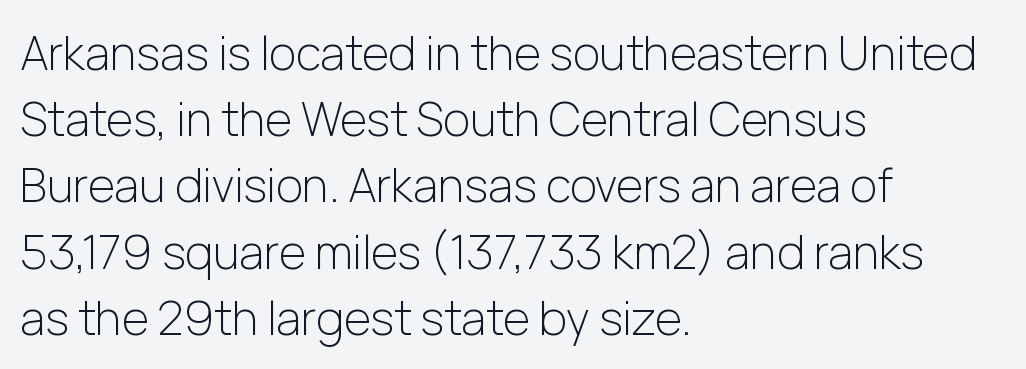
{"serif": "no", "italic": "no", "bold": "no", "weight": "light", "width": "normal", "stroke_contrast": "low", "x_height": "medium", "monospaced": "no", "underline": "no", "align": "left", "line_spacing": "normal", "line_spacing_ratio": 1.44, "letter_spacing": "normal", "letter_spacing_em": 0.0, "glyph_px": 46}
